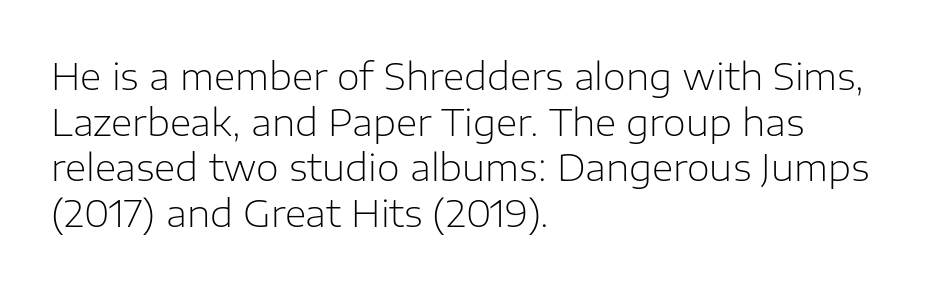
{"serif": "no", "italic": "no", "bold": "no", "weight": "light", "width": "normal", "stroke_contrast": "low", "x_height": "medium", "monospaced": "no", "underline": "no", "align": "left", "line_spacing_ratio": 1.23, "letter_spacing": "normal", "letter_spacing_em": 0.0, "glyph_px": 37}
